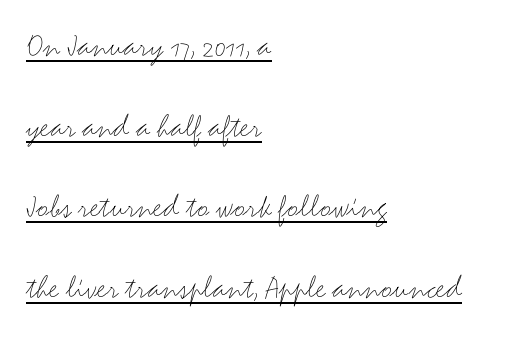
The image shows 34 px light, wide sans-serif type; set left-aligned, loose line spacing (2.37x), normal letter spacing, underlined; medium stroke contrast and a small x-height.
